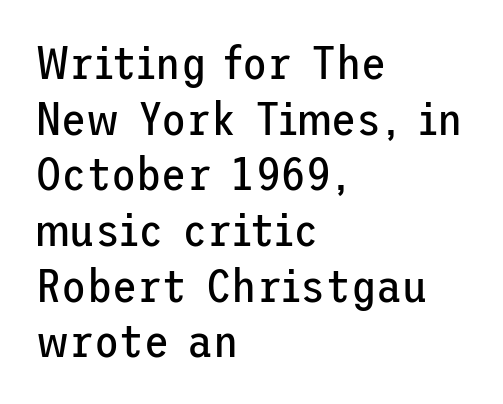
Q: Is the text bold? A: No.
Q: Is the text italic (slanted)? A: No, it is upright.
Q: Is the typeface a serif or a sans-serif typeface? A: Sans-serif.
Q: Is the text underlined? A: No.
Q: How is the paragraph aligned? A: Left-aligned.
Q: Is the spacing between letters normal or unusually wide? A: Normal.
Q: Width (condensed, normal, or wide)? A: Normal.
Q: Stroke contrast? A: Low.
Q: x-height? A: Medium.
